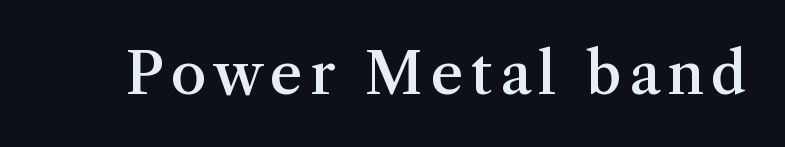
Q: Is the text bold? A: Semi-bold.
Q: Is the text italic (slanted)? A: No, it is upright.
Q: Is the typeface a serif or a sans-serif typeface? A: Serif.
Q: Is the text underlined? A: No.
Q: Width (condensed, normal, or wide)? A: Normal.
Q: Stroke contrast? A: Medium.
Q: x-height? A: Medium.
Q: Monospaced? A: No.
